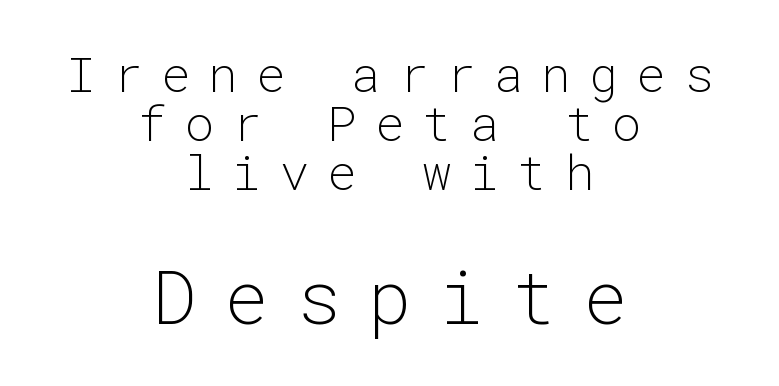
This block would grow much taller if given ordinary leading; it's compressed now. No italicization has been applied; the sample stays upright. The typesetter chose a symmetrical, centered arrangement here. Looks like terminal output: every glyph gets an equal slot. Each word looks stretched out because of the extra space between its letters.
